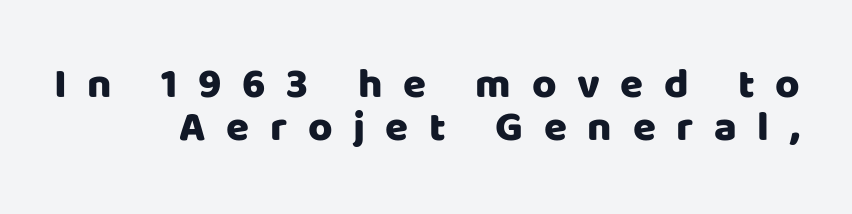
Q: Is the text italic (slanted)? A: No, it is upright.
Q: Is the typeface a serif or a sans-serif typeface? A: Sans-serif.
Q: Is the text underlined? A: No.
Q: How is the paragraph aligned? A: Right-aligned.
Q: Is the spacing between letters normal or unusually wide? A: Unusually wide.
Q: Is the spacing between lines tight, normal or loose? A: Tight.
Q: Width (condensed, normal, or wide)? A: Normal.
Q: Stroke contrast? A: Low.
Q: x-height? A: Large.
Q: Monospaced? A: No.
